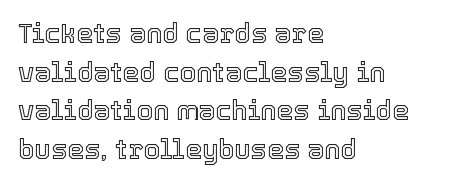
The image shows 27 px text type, upright; set left-aligned, normal line spacing (1.43x), normal letter spacing, not underlined.
